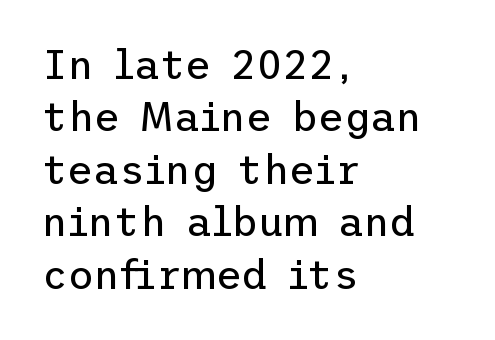
Q: Is the text bold? A: No.
Q: Is the text italic (slanted)? A: No, it is upright.
Q: Is the typeface a serif or a sans-serif typeface? A: Sans-serif.
Q: Is the text underlined? A: No.
Q: How is the paragraph aligned? A: Left-aligned.
Q: Is the spacing between letters normal or unusually wide? A: Normal.
Q: Is the spacing between lines tight, normal or loose? A: Normal.
Q: Width (condensed, normal, or wide)? A: Normal.
Q: Stroke contrast? A: Low.
Q: x-height? A: Medium.
